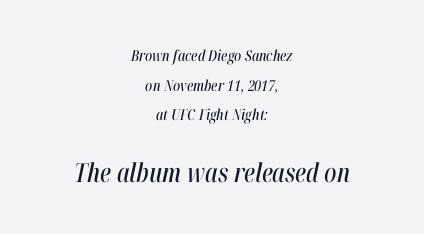
Lines of text with bare space underneath. The block of text is sparse from top to bottom, with ample space between rows. This sample uses an oblique cut, with every glyph tilted off the vertical. Line starts and ends both wander, symmetrically.
